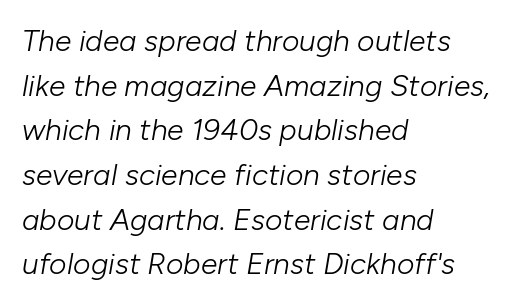
{"italic": "yes", "lean": "right", "slant_degrees": 10, "bold": "no", "weight": "light", "width": "normal", "stroke_contrast": "low", "x_height": "medium", "monospaced": "no", "underline": "no", "align": "left", "line_spacing": "normal", "line_spacing_ratio": 1.49, "letter_spacing": "normal", "letter_spacing_em": 0.0, "glyph_px": 30}
